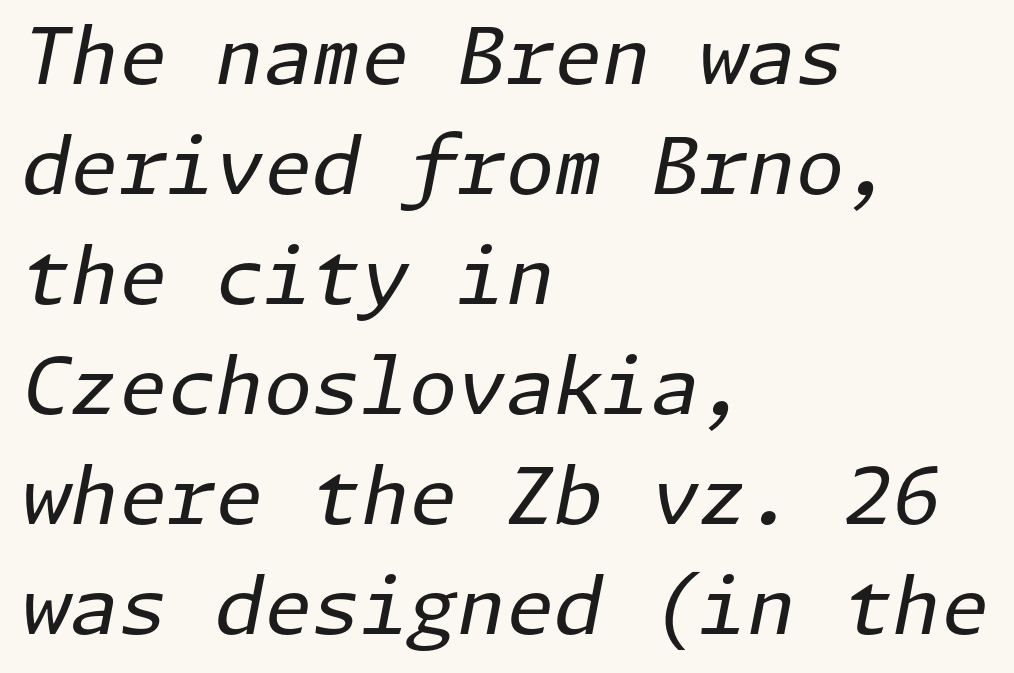
Q: Is the text bold? A: No.
Q: Is the text italic (slanted)? A: Yes, it leans right by about 11 degrees.
Q: Is the text underlined? A: No.
Q: How is the paragraph aligned? A: Left-aligned.
Q: Is the spacing between letters normal or unusually wide? A: Normal.
Q: Is the spacing between lines tight, normal or loose? A: Normal.
Q: Width (condensed, normal, or wide)? A: Normal.
Q: Stroke contrast? A: Low.
Q: x-height? A: Medium.
